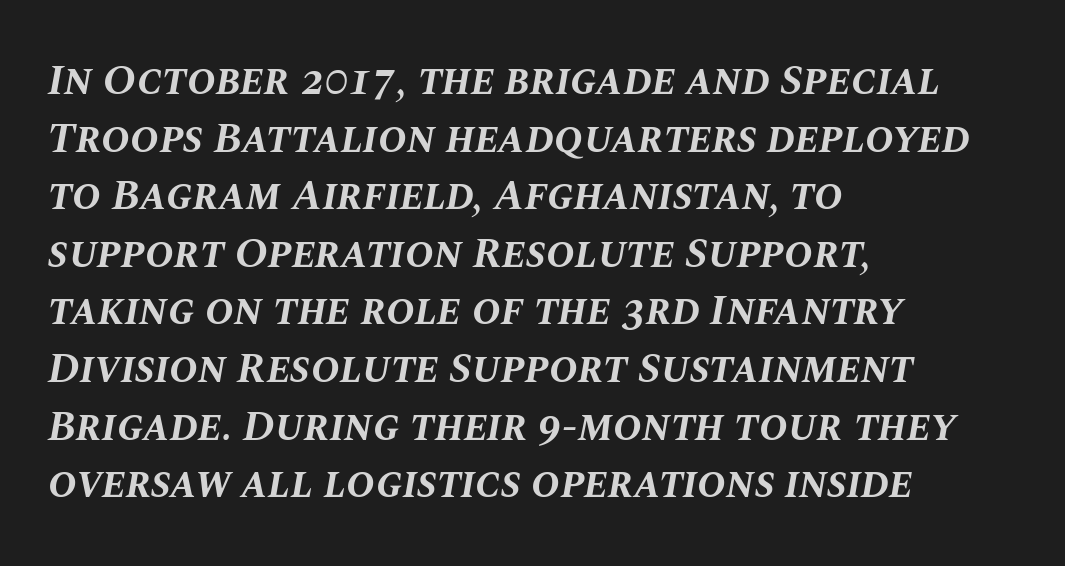
{"italic": "yes", "lean": "right", "slant_degrees": 10, "bold": "yes", "weight": "bold", "width": "normal", "stroke_contrast": "medium", "x_height": "large", "monospaced": "no", "underline": "no", "align": "left", "line_spacing": "normal", "line_spacing_ratio": 1.34, "letter_spacing": "normal", "letter_spacing_em": 0.0, "glyph_px": 43}
